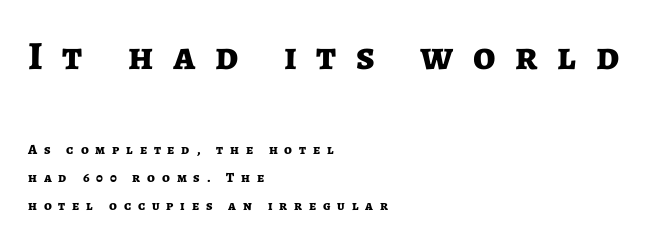
Q: Is the text bold? A: Yes.
Q: Is the text italic (slanted)? A: No, it is upright.
Q: Is the typeface a serif or a sans-serif typeface? A: Sans-serif.
Q: Is the text underlined? A: No.
Q: How is the paragraph aligned? A: Left-aligned.
Q: Is the spacing between letters normal or unusually wide? A: Unusually wide.
Q: Is the spacing between lines tight, normal or loose? A: Loose.
Q: Which block of text is set in a larger size, the first (top) or the second (bottom)? A: The first (top) one.
Q: Width (condensed, normal, or wide)? A: Normal.
Q: Stroke contrast? A: Low.
Q: x-height? A: Medium.
Q: Monospaced? A: No.
